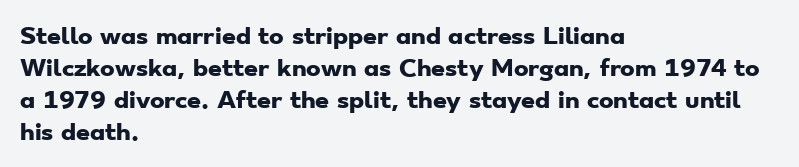
Q: Is the text bold? A: Yes.
Q: Is the text underlined? A: No.
Q: How is the paragraph aligned? A: Left-aligned.
Q: Is the spacing between letters normal or unusually wide? A: Normal.
Q: Is the spacing between lines tight, normal or loose? A: Normal.
